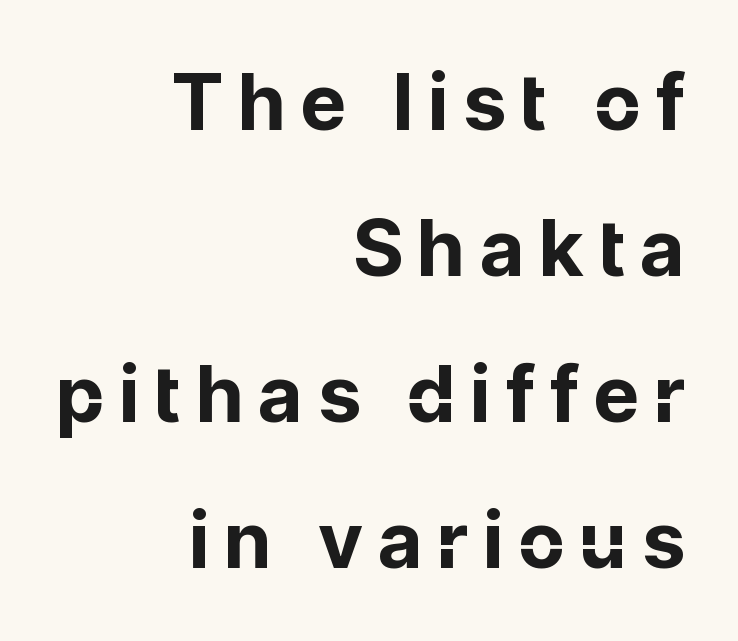
The image shows 78 px bold sans-serif type, upright; set right-aligned, line spacing 1.87x, unusually wide letter spacing (+0.21 em), not underlined; low stroke contrast and a medium x-height.
